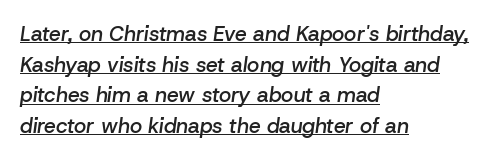
Successive baselines arrive at the customary interval. The passage shown leans; its letterforms are oblique. Caption: lettering with a line underneath. In CSS terms this would be text-align: left. In terms of letterspacing, this is plain default setting.
